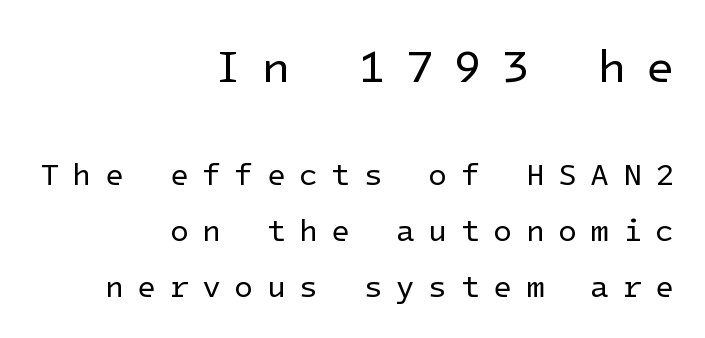
{"serif": "no", "italic": "no", "bold": "no", "weight": "regular", "width": "normal", "stroke_contrast": "low", "x_height": "medium", "underline": "no", "align": "right", "line_spacing_ratio": 1.81, "letter_spacing": "wide", "letter_spacing_em": 0.43, "larger_block": "first", "size_ratio": 1.48, "glyph_px": 46}
